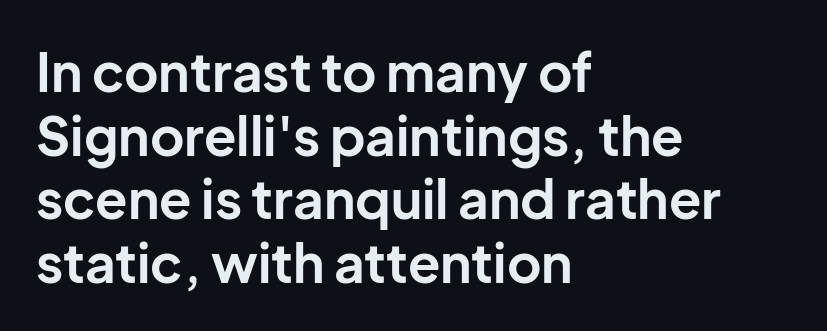
Q: Is the text bold? A: Yes.
Q: Is the text italic (slanted)? A: No, it is upright.
Q: Is the typeface a serif or a sans-serif typeface? A: Sans-serif.
Q: Is the text underlined? A: No.
Q: How is the paragraph aligned? A: Left-aligned.
Q: Is the spacing between letters normal or unusually wide? A: Normal.
Q: Width (condensed, normal, or wide)? A: Normal.
Q: Stroke contrast? A: Low.
Q: x-height? A: Medium.
Q: Monospaced? A: No.
